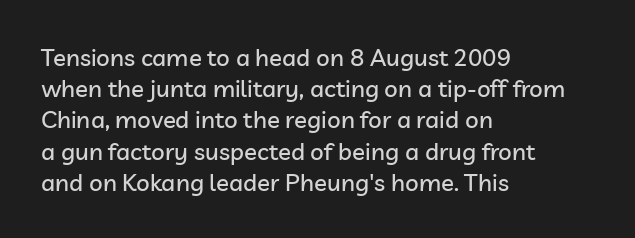
Q: Is the text italic (slanted)? A: No, it is upright.
Q: Is the text underlined? A: No.
Q: How is the paragraph aligned? A: Left-aligned.
Q: Is the spacing between letters normal or unusually wide? A: Normal.
Q: Is the spacing between lines tight, normal or loose? A: Normal.
